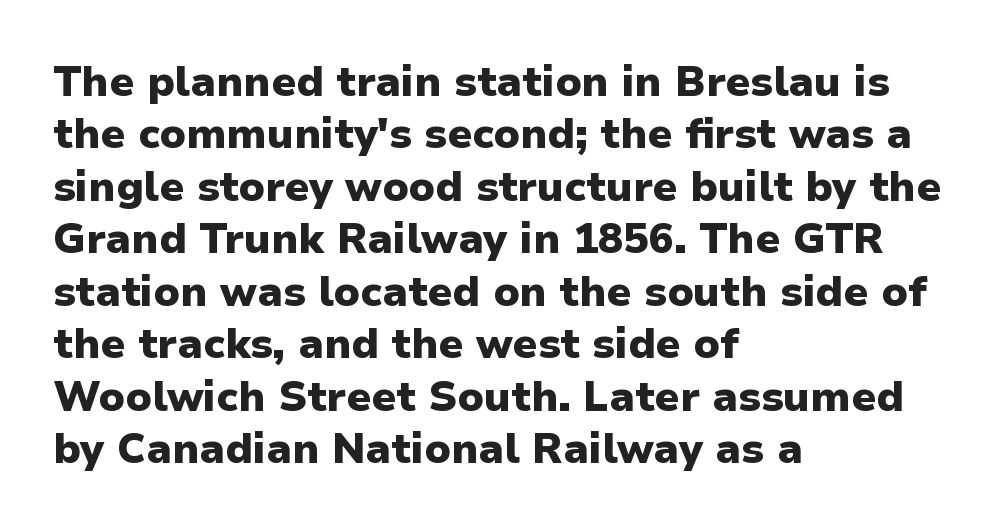
Q: Is the text bold? A: Yes.
Q: Is the text italic (slanted)? A: No, it is upright.
Q: Is the typeface a serif or a sans-serif typeface? A: Sans-serif.
Q: Is the text underlined? A: No.
Q: How is the paragraph aligned? A: Left-aligned.
Q: Is the spacing between letters normal or unusually wide? A: Normal.
Q: Is the spacing between lines tight, normal or loose? A: Normal.
Q: Width (condensed, normal, or wide)? A: Normal.
Q: Stroke contrast? A: Low.
Q: x-height? A: Medium.
Q: Monospaced? A: No.
